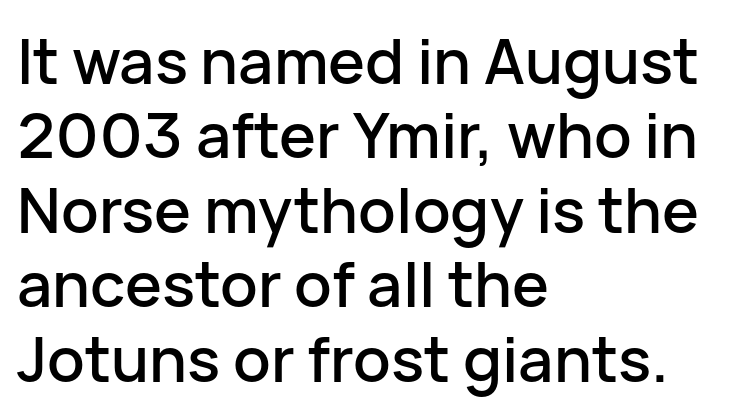
Q: Is the text italic (slanted)? A: No, it is upright.
Q: Is the typeface a serif or a sans-serif typeface? A: Sans-serif.
Q: Is the text underlined? A: No.
Q: How is the paragraph aligned? A: Left-aligned.
Q: Is the spacing between letters normal or unusually wide? A: Normal.
Q: Width (condensed, normal, or wide)? A: Normal.
Q: Stroke contrast? A: Low.
Q: x-height? A: Medium.
Q: Monospaced? A: No.
